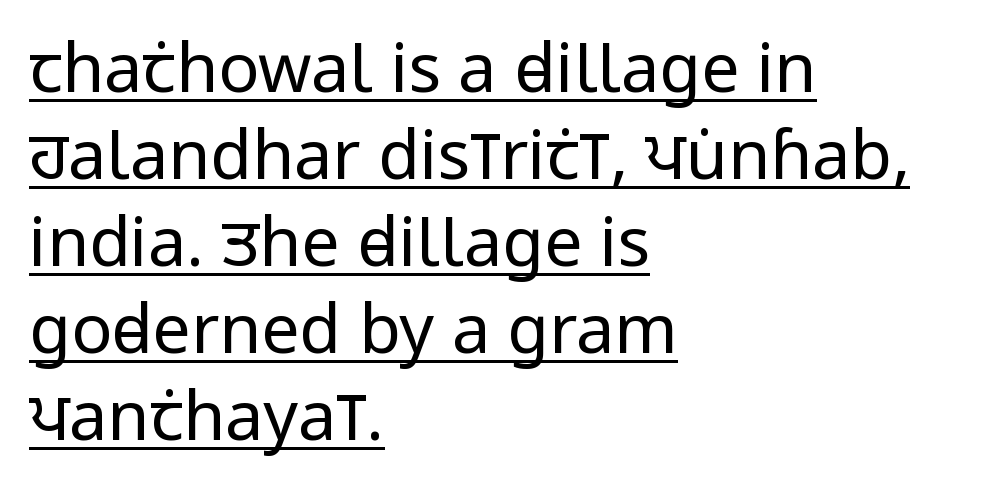
{"serif": "no", "italic": "no", "bold": "no", "weight": "regular", "width": "condensed", "stroke_contrast": "low", "x_height": "large", "monospaced": "no", "underline": "yes", "align": "left", "line_spacing": "normal", "line_spacing_ratio": 1.28, "letter_spacing": "normal", "letter_spacing_em": 0.0, "glyph_px": 68}
